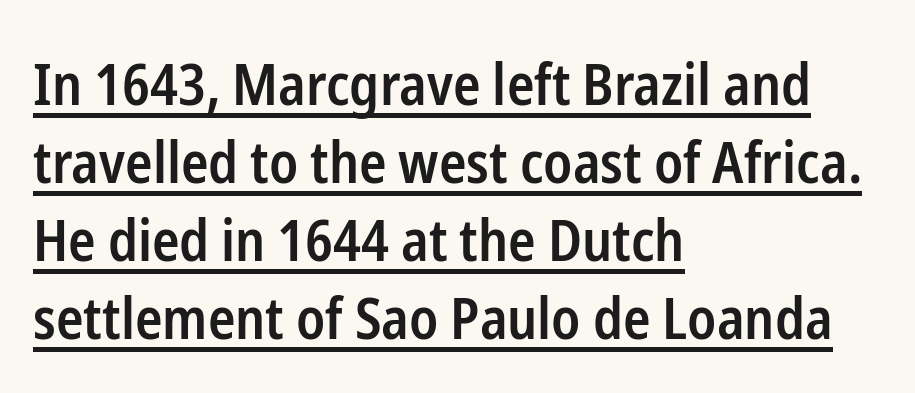
The image shows 57 px semibold, condensed sans-serif type, upright; set left-aligned, normal line spacing (1.37x), normal letter spacing, underlined; low stroke contrast and a medium x-height.
